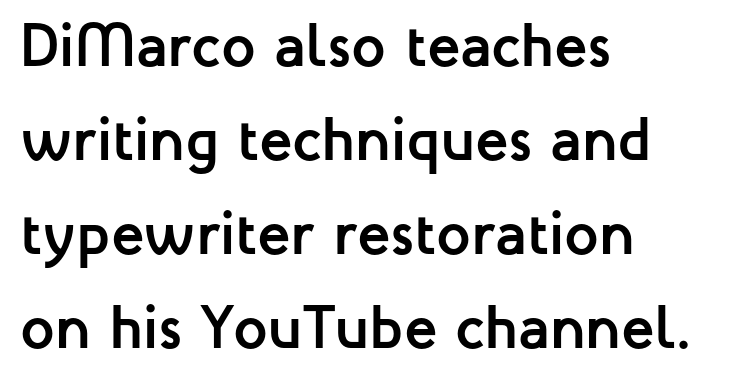
{"serif": "no", "italic": "no", "bold": "yes", "weight": "semibold", "width": "normal", "stroke_contrast": "low", "x_height": "medium", "monospaced": "no", "underline": "no", "align": "left", "line_spacing": "normal", "line_spacing_ratio": 1.54, "letter_spacing": "normal", "letter_spacing_em": 0.0, "glyph_px": 61}
